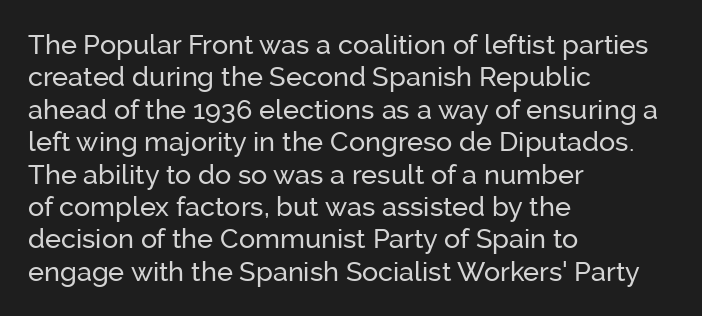
Q: Is the text italic (slanted)? A: No, it is upright.
Q: Is the text underlined? A: No.
Q: How is the paragraph aligned? A: Left-aligned.
Q: Is the spacing between letters normal or unusually wide? A: Normal.
